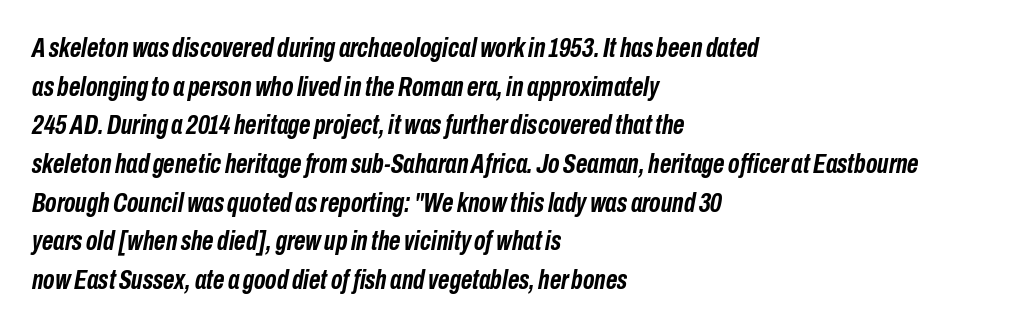
The image shows 28 px semibold, condensed type, italic (leaning right); set left-aligned, normal line spacing (1.38x), normal letter spacing, not underlined; low stroke contrast and a medium x-height.
